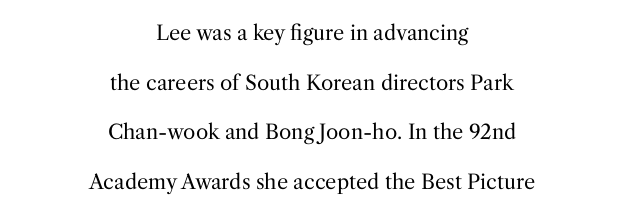
Q: Is the text bold? A: No.
Q: Is the text italic (slanted)? A: No, it is upright.
Q: Is the text underlined? A: No.
Q: How is the paragraph aligned? A: Centered.
Q: Is the spacing between letters normal or unusually wide? A: Normal.
Q: Is the spacing between lines tight, normal or loose? A: Loose.
